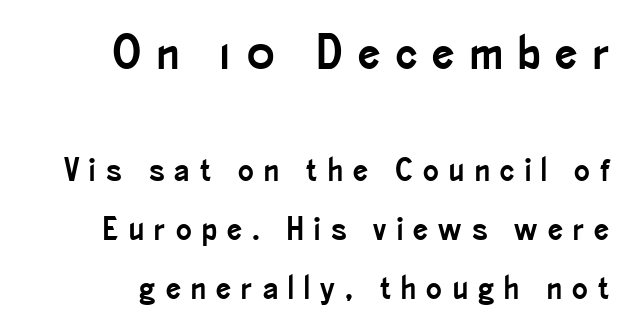
{"serif": "no", "italic": "no", "width": "condensed", "stroke_contrast": "low", "x_height": "small", "monospaced": "no", "underline": "no", "align": "right", "line_spacing_ratio": 1.79, "letter_spacing": "wide", "letter_spacing_em": 0.31, "larger_block": "first", "size_ratio": 1.48, "glyph_px": 49}
